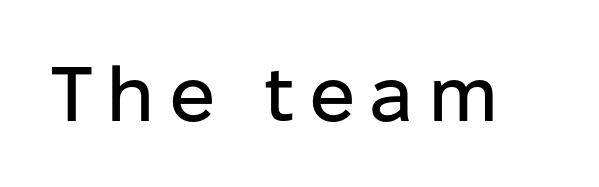
The image shows 77 px sans-serif type, upright; set not underlined; low stroke contrast and a medium x-height.
